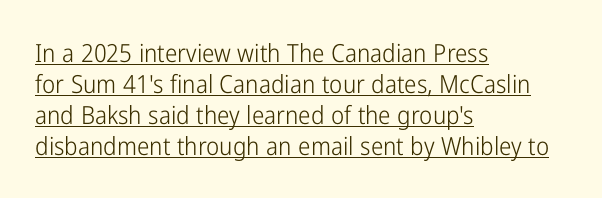
Notice how the stems are strictly vertical — no italics here. Line starts are locked; line ends wander. Each line of the rendering has a horizontal stroke beneath the glyphs. Compared with typical body copy, the letter spacing here is the same.
